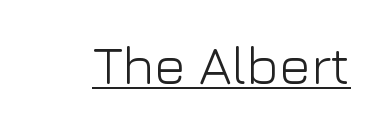
Q: Is the text bold? A: No.
Q: Is the text italic (slanted)? A: No, it is upright.
Q: Is the typeface a serif or a sans-serif typeface? A: Sans-serif.
Q: Is the text underlined? A: Yes.
Q: Is the spacing between letters normal or unusually wide? A: Normal.
Q: Width (condensed, normal, or wide)? A: Normal.
Q: Stroke contrast? A: Low.
Q: x-height? A: Medium.
Q: Monospaced? A: No.
